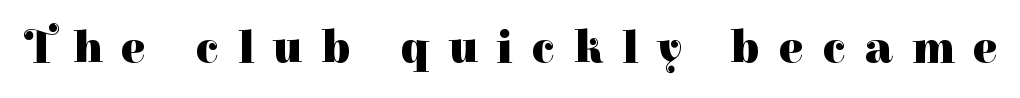
Q: Is the text bold? A: Yes.
Q: Is the text italic (slanted)? A: No, it is upright.
Q: Is the typeface a serif or a sans-serif typeface? A: Serif.
Q: Is the text underlined? A: No.
Q: Is the spacing between letters normal or unusually wide? A: Unusually wide.
Q: Width (condensed, normal, or wide)? A: Normal.
Q: Stroke contrast? A: High.
Q: x-height? A: Medium.
Q: Monospaced? A: No.
